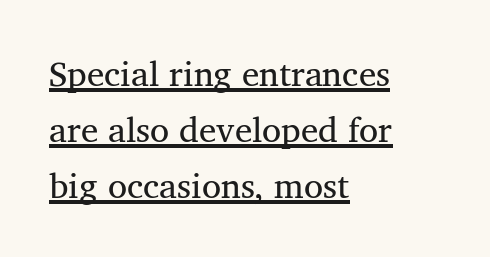
{"serif": "yes", "width": "normal", "stroke_contrast": "medium", "x_height": "medium", "monospaced": "no", "underline": "yes", "align": "left", "line_spacing": "normal", "line_spacing_ratio": 1.6, "letter_spacing": "normal", "letter_spacing_em": 0.0, "glyph_px": 35}
